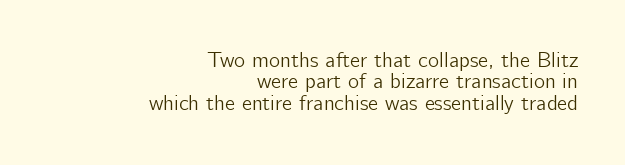
{"italic": "no", "underline": "no", "align": "right", "line_spacing": "tight", "line_spacing_ratio": 1.02, "letter_spacing": "normal", "letter_spacing_em": 0.0, "glyph_px": 21}
